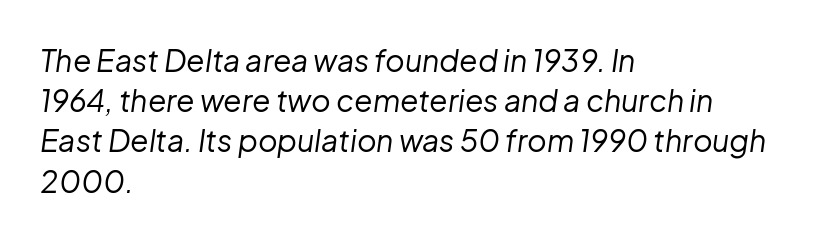
In CSS terms this would be text-align: left. Weight: regular or lighter. Line spacing here is normal. Underline: absent. Characters follow at the spacing the type designer built in. Looking at the ascenders, they clearly lean.
